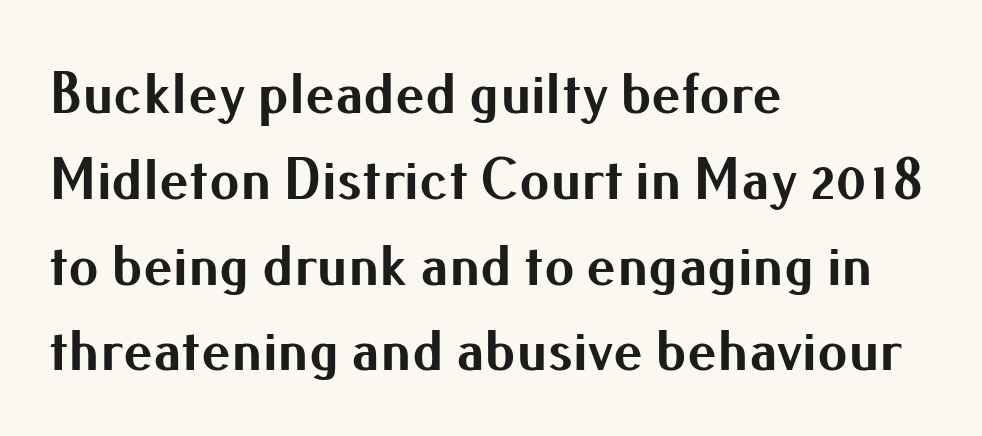
This is roman type, the default non-slanted kind. Thick stems and heavy bowls — unmistakably bold. Just letters on the line, the space beneath them empty. Normally led — the rows are evenly, conventionally spaced. Each letter's strokes conclude bluntly, with no projecting serifs. Here the glyphs are tracked normally, forming tight word shapes.
